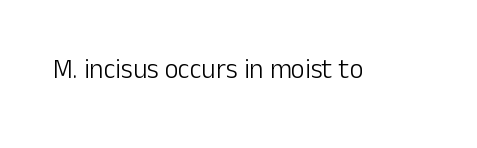
Has an underline been added? It has not. The type is set solid horizontally, with unmodified tracking. The characters are drawn with everyday or finer stroke widths. Every character sits straight up, as roman type does.
